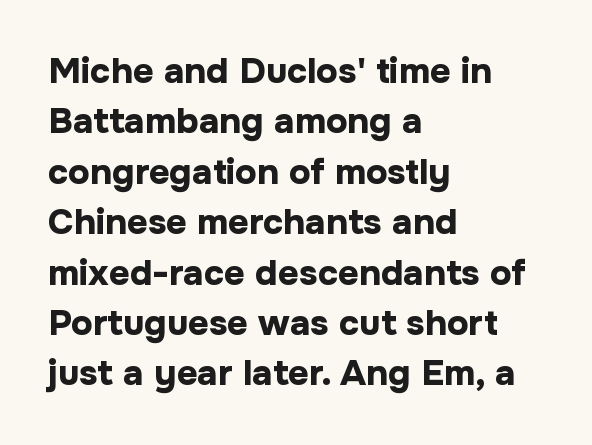
{"serif": "no", "italic": "no", "bold": "yes", "weight": "bold", "width": "normal", "stroke_contrast": "low", "x_height": "medium", "monospaced": "no", "underline": "no", "align": "left", "line_spacing": "normal", "line_spacing_ratio": 1.4, "letter_spacing": "normal", "letter_spacing_em": 0.0, "glyph_px": 36}
